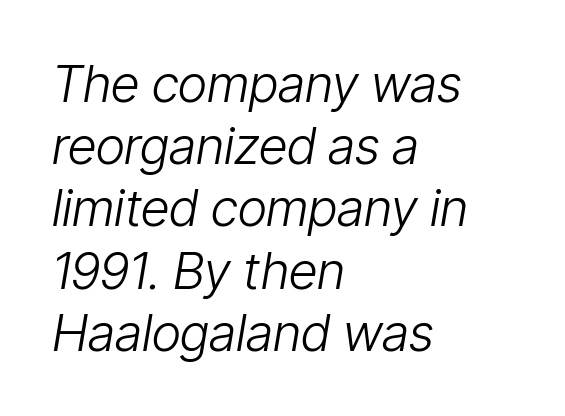
Compared with typical body copy, the letter spacing here is the same. The text carries the slant typical of an italic or oblique font. Quick note: underline off. Do the characters align in a grid? No, the font is proportional. A classic flush-left, rag-right setting is used for this passage.
